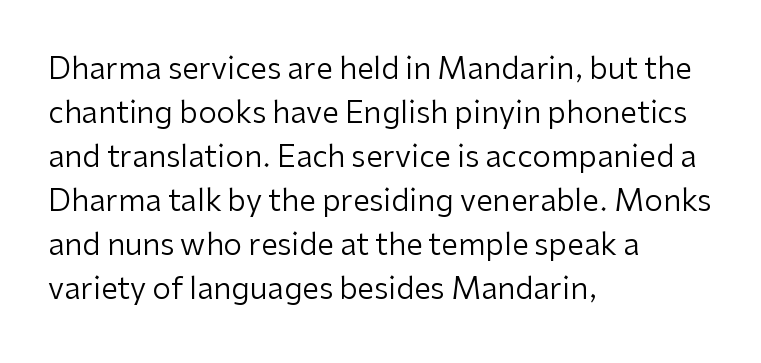
The cut favours lightness, reaching ordinary text weight at its darkest. These lines are rendered in a variable-pitch font. Short note: letters normally spaced. The area under the type is left untouched. The font family rendered here belongs to the sans-serif group.
